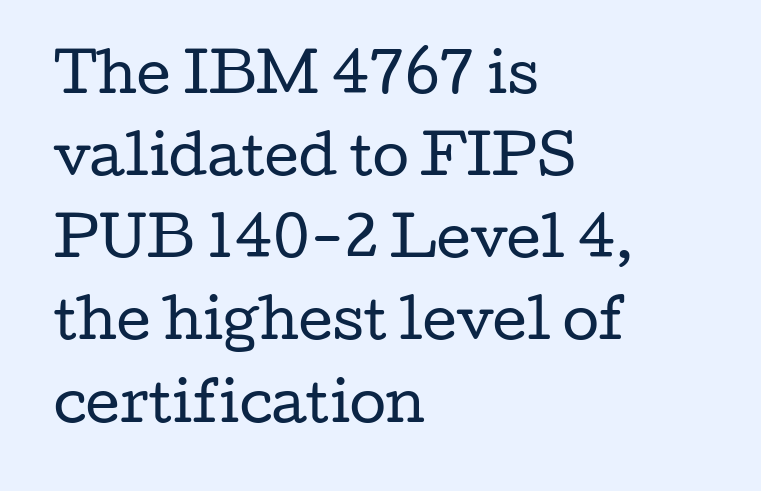
Bold? No — there's no thickening of the strokes. Quick note: interline space is typical. Spacing between characters is what you'd get straight out of the box. Words float on clear page, feet unadorned.
